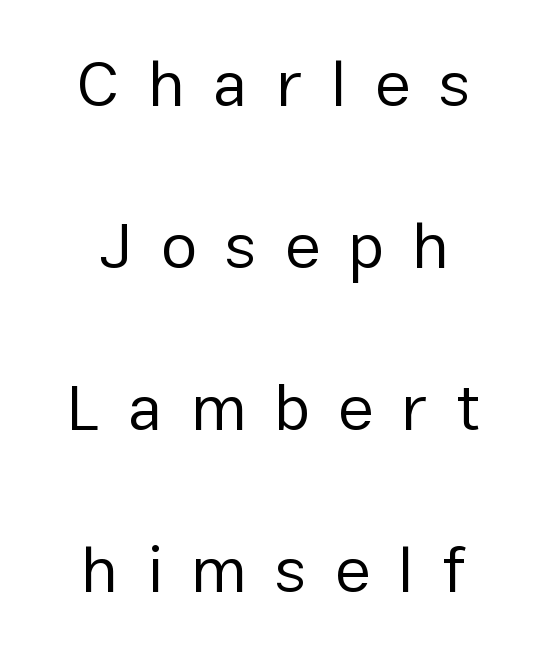
One glance says open: line gaps are wider than usual. This rendering uses center alignment, leaving both contours irregular but symmetric. Is the type heavy? It reads as light-to-regular instead. The typography opts for an upright posture over an oblique one. Looks like regular typesetting: each glyph gets only the width it needs. These lines are composed in type without serifs.
